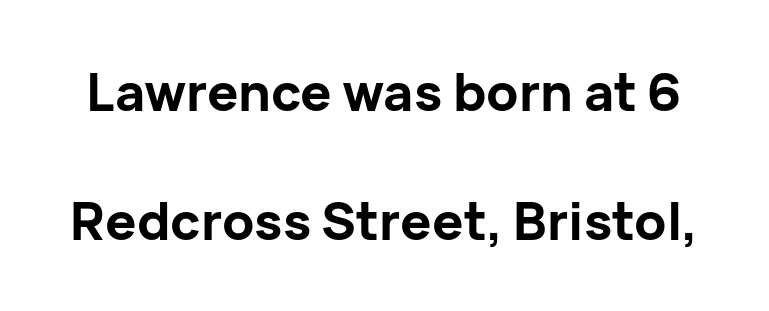
Between one letter and the next there's only the usual sliver of space. Clear beneath every line of the passage. Designer's note — italics off, roman on. Interline gaps are noticeably wide in this sample. As a designer I'd log this as weight 700, bold. I'd call this a sans setting — the letters go barefoot.
